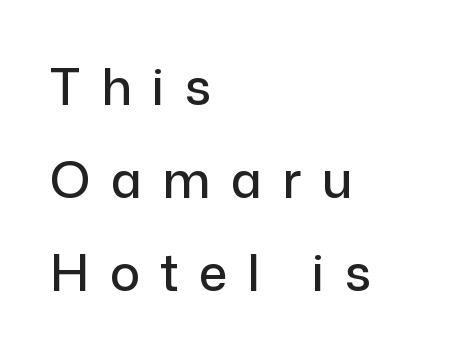
The face used here is proportionally spaced, like ordinary book or web type. Caption: expanded tracking, letters set apart. Serifs: no, the terminals of the letterforms are clean. The typography opts for an upright posture over an oblique one. Layout note: lines flush left. Descenders are the only things crossing below the line.
